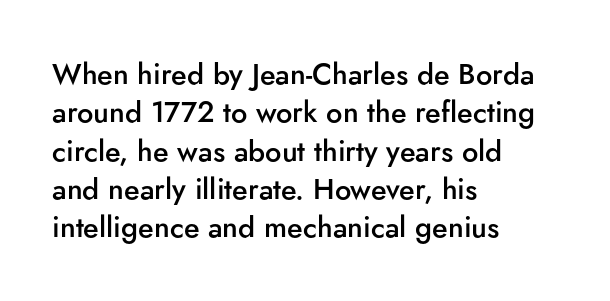
{"serif": "no", "italic": "no", "bold": "semi", "weight": "semibold", "width": "normal", "stroke_contrast": "low", "x_height": "small", "monospaced": "no", "underline": "no", "align": "left", "line_spacing": "normal", "line_spacing_ratio": 1.32, "letter_spacing": "normal", "letter_spacing_em": 0.0, "glyph_px": 29}
